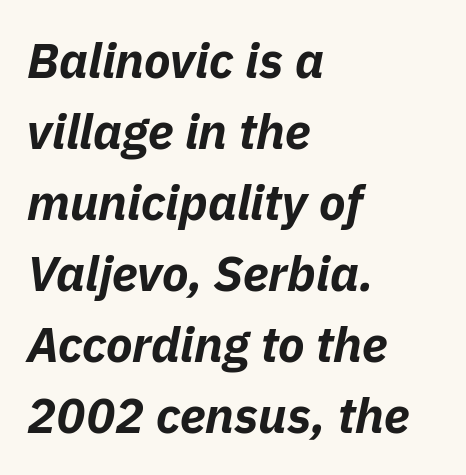
The image shows 49 px bold type, italic (leaning right); set left-aligned, normal line spacing (1.45x), normal letter spacing, not underlined; low stroke contrast and a medium x-height.
